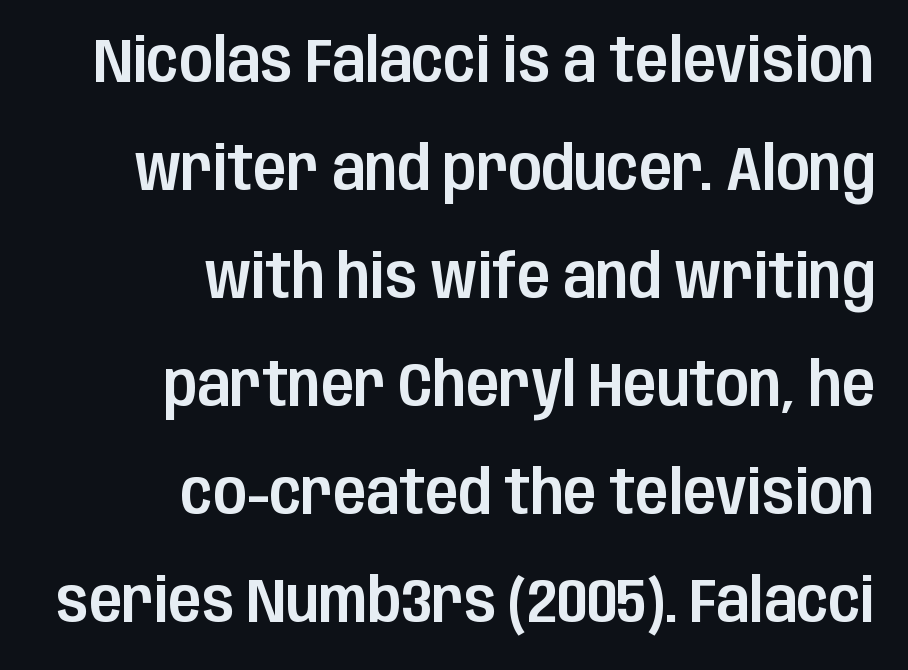
{"serif": "no", "italic": "no", "width": "condensed", "stroke_contrast": "low", "x_height": "large", "monospaced": "no", "underline": "no", "align": "right", "line_spacing_ratio": 1.77, "letter_spacing": "normal", "letter_spacing_em": 0.0, "glyph_px": 61}
